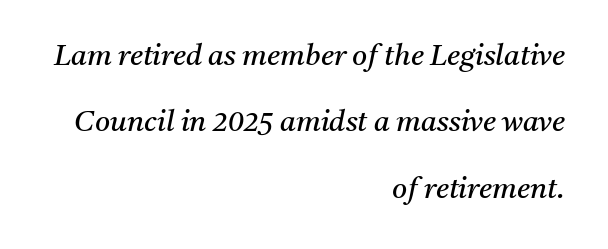
{"serif": "yes", "italic": "yes", "lean": "right", "slant_degrees": 11, "bold": "no", "weight": "regular", "width": "normal", "stroke_contrast": "medium", "x_height": "medium", "monospaced": "no", "underline": "no", "align": "right", "line_spacing": "loose", "line_spacing_ratio": 2.29, "letter_spacing": "normal", "letter_spacing_em": 0.0, "glyph_px": 29}
